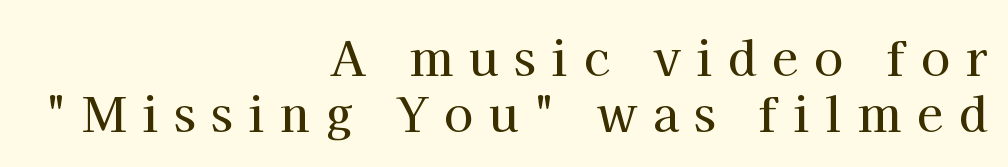
Q: Is the text italic (slanted)? A: No, it is upright.
Q: Is the typeface a serif or a sans-serif typeface? A: Serif.
Q: Is the text underlined? A: No.
Q: How is the paragraph aligned? A: Right-aligned.
Q: Is the spacing between letters normal or unusually wide? A: Unusually wide.
Q: Width (condensed, normal, or wide)? A: Normal.
Q: Stroke contrast? A: High.
Q: x-height? A: Medium.
Q: Monospaced? A: No.
